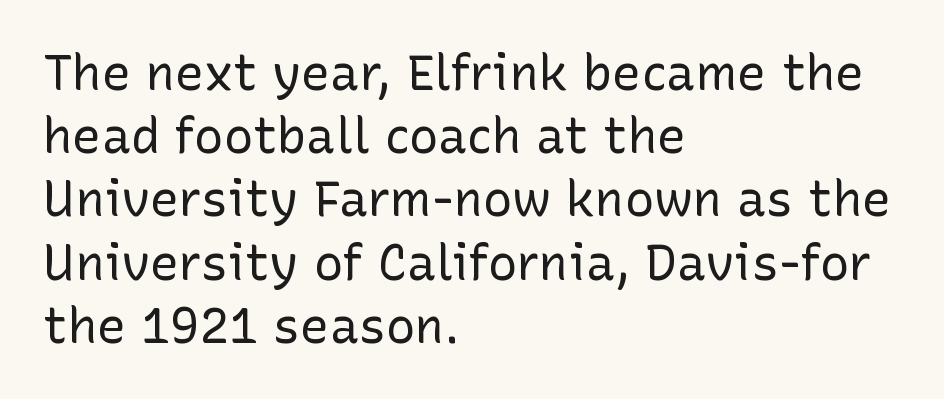
Check under the words: just untouched page. Is this a fixed-width face? No — the glyphs have proportional, varying widths. Is the block centered? No — it sits flush against the left margin. The designer went with a sans here, leaving each stem footless. The lettering stays uniformly vertical, giving the passage a roman look.
